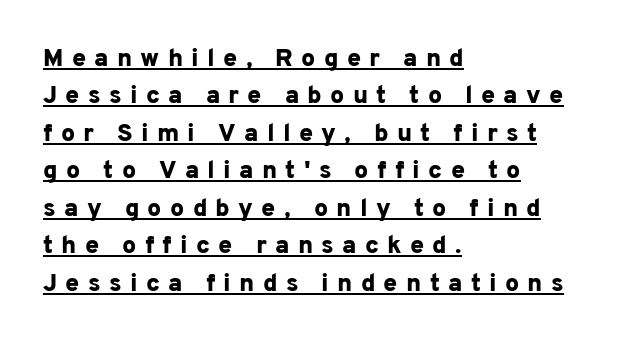
These lines are set flush left with a ragged right edge. Vertical spacing — default. Tracking value appears strongly positive — letters spread wide. Unlike italic type, these characters show no tilt at all. The passage shown is emphatically bold.
